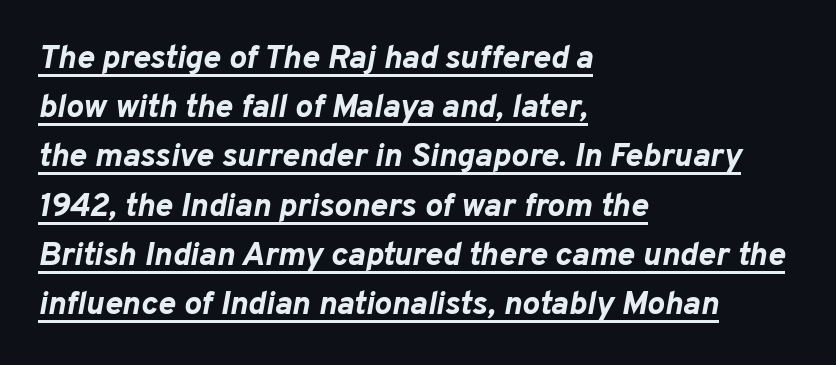
{"italic": "yes", "lean": "right", "slant_degrees": 10, "bold": "yes", "weight": "bold", "width": "normal", "stroke_contrast": "low", "x_height": "medium", "monospaced": "no", "underline": "yes", "align": "left", "line_spacing": "normal", "line_spacing_ratio": 1.49, "letter_spacing": "normal", "letter_spacing_em": 0.0, "glyph_px": 33}
